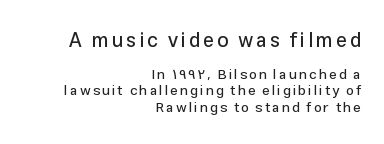
Q: Is the text italic (slanted)? A: No, it is upright.
Q: Is the text underlined? A: No.
Q: How is the paragraph aligned? A: Right-aligned.
Q: Which block of text is set in a larger size, the first (top) or the second (bottom)? A: The first (top) one.
